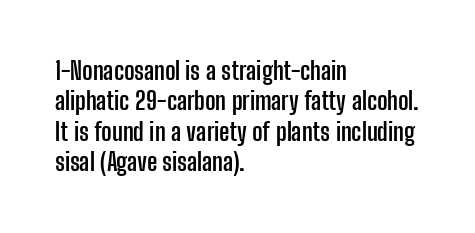
{"italic": "no", "bold": "yes", "underline": "no", "align": "left", "line_spacing_ratio": 1.22, "letter_spacing": "normal", "letter_spacing_em": 0.0, "glyph_px": 25}
